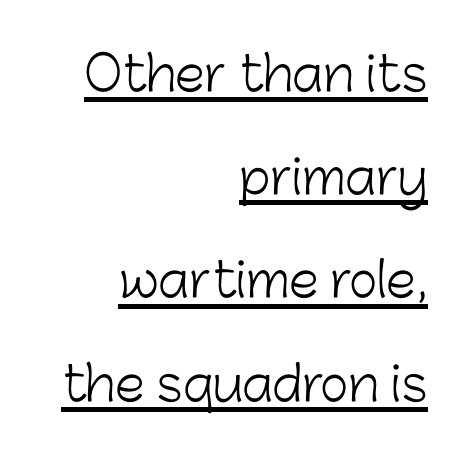
Q: Is the text bold? A: No.
Q: Is the text italic (slanted)? A: No, it is upright.
Q: Is the typeface a serif or a sans-serif typeface? A: Sans-serif.
Q: Is the text underlined? A: Yes.
Q: How is the paragraph aligned? A: Right-aligned.
Q: Is the spacing between letters normal or unusually wide? A: Normal.
Q: Is the spacing between lines tight, normal or loose? A: Loose.
Q: Width (condensed, normal, or wide)? A: Normal.
Q: Stroke contrast? A: Low.
Q: x-height? A: Medium.
Q: Monospaced? A: No.
